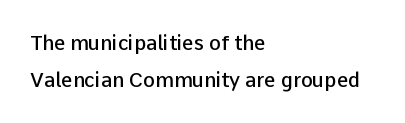
{"italic": "no", "bold": "semi", "underline": "no", "align": "left", "line_spacing_ratio": 1.86, "letter_spacing": "normal", "letter_spacing_em": 0.0, "glyph_px": 20}
